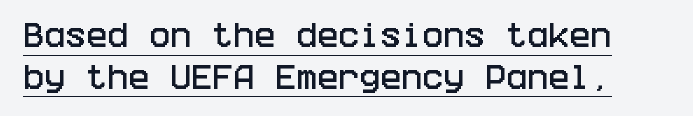
You can tell from the bare stems that sans-serif type was used. Line spacing here is normal. Ordinary non-slanted type is in use. A typesetter would call this zero additional tracking. The rendering uses the underline text-decoration.
